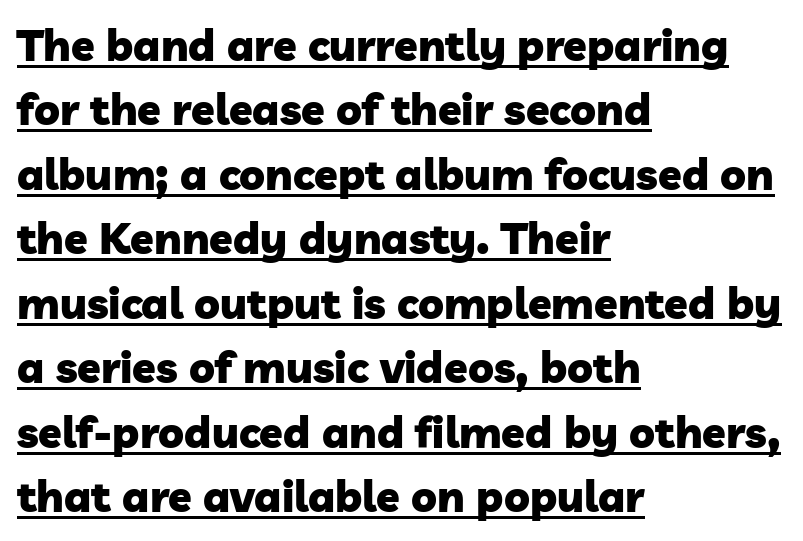
The image shows 43 px heavy sans-serif type; set left-aligned, normal line spacing (1.5x), normal letter spacing, underlined; low stroke contrast and a medium x-height.
